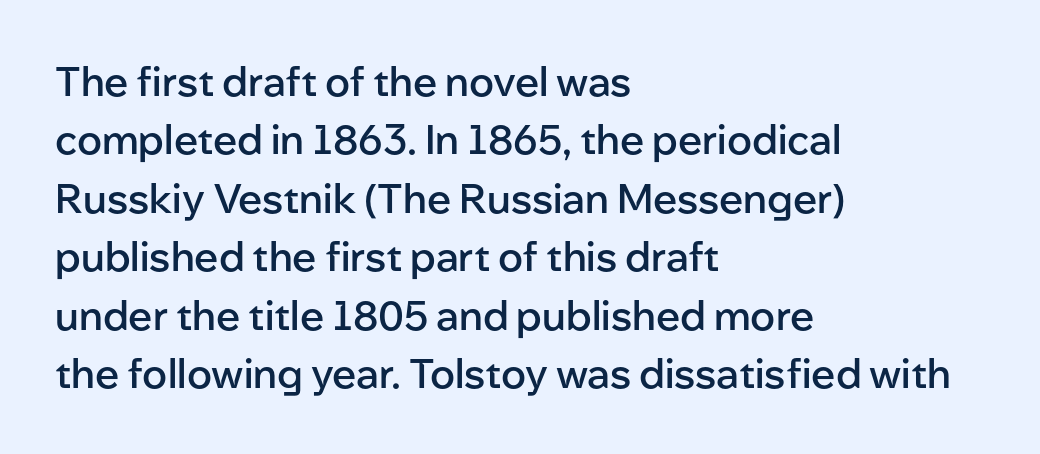
The image shows 40 px semibold sans-serif type, upright; set left-aligned, normal line spacing (1.46x), normal letter spacing, not underlined; low stroke contrast and a medium x-height.
